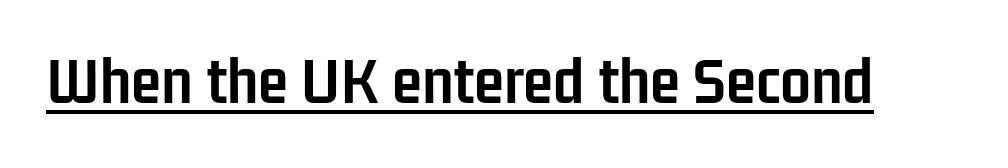
The image shows 69 px semibold, condensed sans-serif type, upright; set normal letter spacing, underlined; low stroke contrast and a medium x-height.
